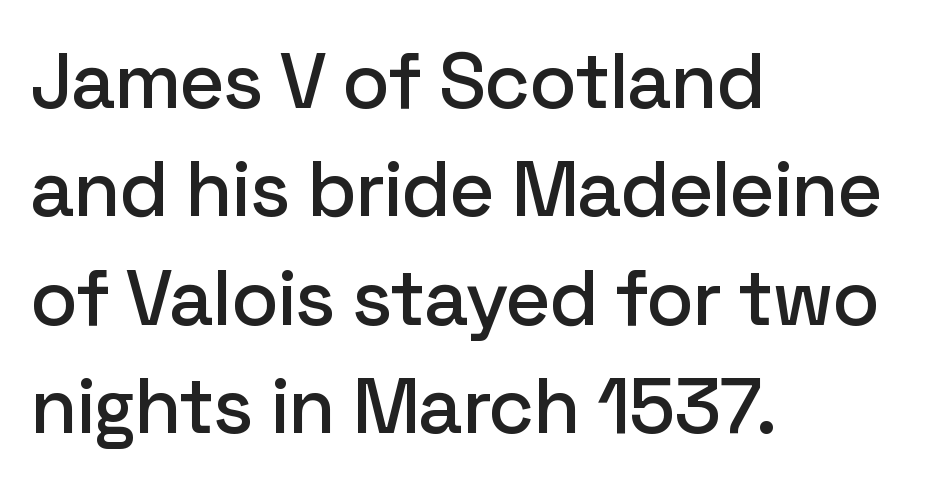
Q: Is the text italic (slanted)? A: No, it is upright.
Q: Is the typeface a serif or a sans-serif typeface? A: Sans-serif.
Q: Is the text underlined? A: No.
Q: How is the paragraph aligned? A: Left-aligned.
Q: Is the spacing between letters normal or unusually wide? A: Normal.
Q: Is the spacing between lines tight, normal or loose? A: Normal.
Q: Width (condensed, normal, or wide)? A: Normal.
Q: Stroke contrast? A: Low.
Q: x-height? A: Medium.
Q: Monospaced? A: No.
